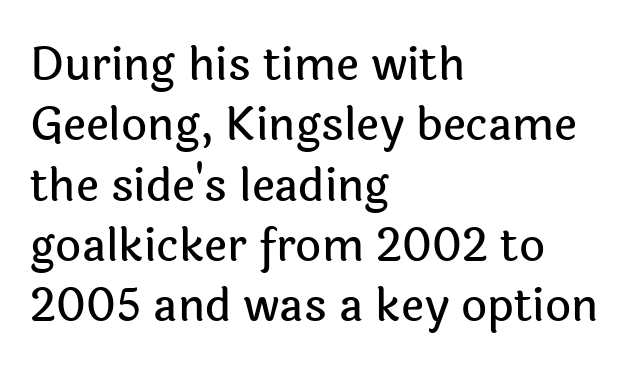
{"serif": "no", "italic": "no", "width": "normal", "x_height": "medium", "monospaced": "no", "underline": "no", "align": "left", "line_spacing": "normal", "line_spacing_ratio": 1.34, "letter_spacing": "normal", "letter_spacing_em": 0.0, "glyph_px": 45}
